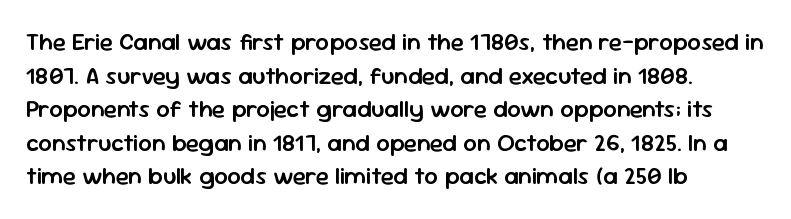
Tall strokes in this sample are plumb rather than angled. Honestly, the letter spacing is just normal — you wouldn't notice it. The foot of each line stays bare and open. The passage shown is semibold, sitting just below true bold. The space between consecutive lines is moderate.
